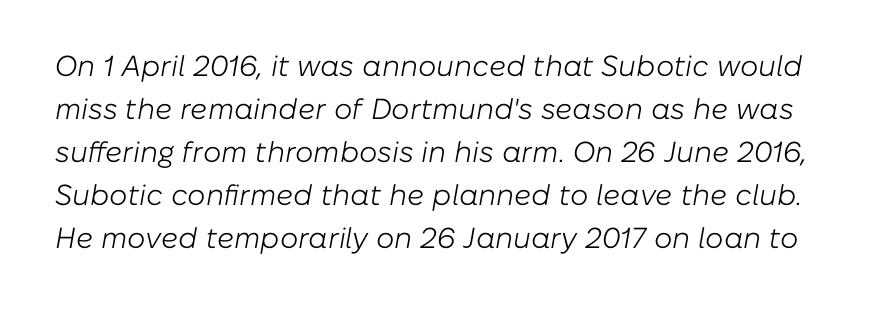
{"italic": "yes", "lean": "right", "slant_degrees": 10, "bold": "no", "weight": "light", "width": "normal", "stroke_contrast": "low", "x_height": "medium", "monospaced": "no", "underline": "no", "line_spacing": "normal", "line_spacing_ratio": 1.48, "letter_spacing": "normal", "letter_spacing_em": 0.0, "glyph_px": 29}
